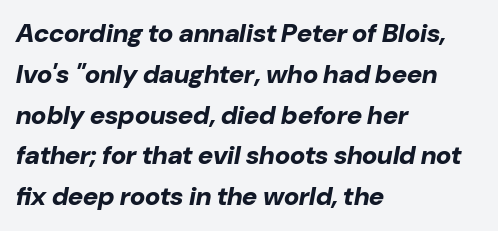
The image shows 26 px bold type, italic (leaning right); set left-aligned, normal line spacing (1.57x), normal letter spacing, not underlined.
